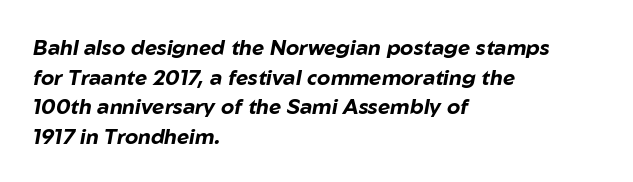
The typesetting leans heavy: a genuine bold. This is oblique type, the kind used for emphasis or titles. Inter-character spacing is left at the font's built-in metrics. Visually the block forms a straight wall on the left and a jagged coastline on the right. The foot of each line stays bare and open. Evenly set lines give the paragraph a standard silhouette.
